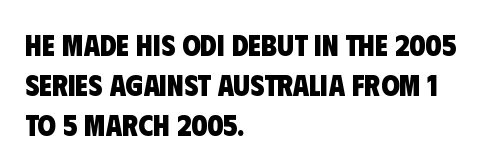
The space beneath each line is pristine and unruled. If you drew a ruler down the left edge, every line would touch it. This sample keeps an unexceptional amount of space between lines. Each glyph is drawn with heavy, bold strokes. Note the varied advance widths — an 'i' is clearly narrower than an 'm'.
